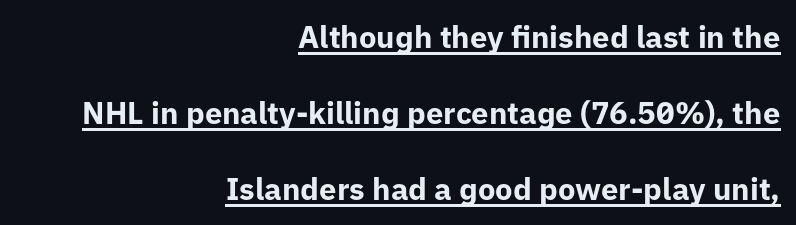
{"serif": "no", "italic": "no", "bold": "yes", "weight": "bold", "width": "normal", "stroke_contrast": "low", "x_height": "medium", "monospaced": "no", "underline": "yes", "align": "right", "line_spacing": "loose", "line_spacing_ratio": 2.45, "letter_spacing": "normal", "letter_spacing_em": 0.0, "glyph_px": 31}
